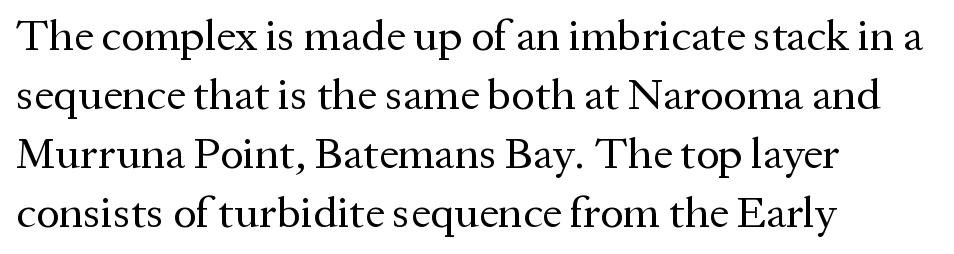
The image shows 44 px regular-weight serif type, upright; set left-aligned, normal line spacing (1.34x), normal letter spacing, not underlined; medium stroke contrast and a medium x-height.
